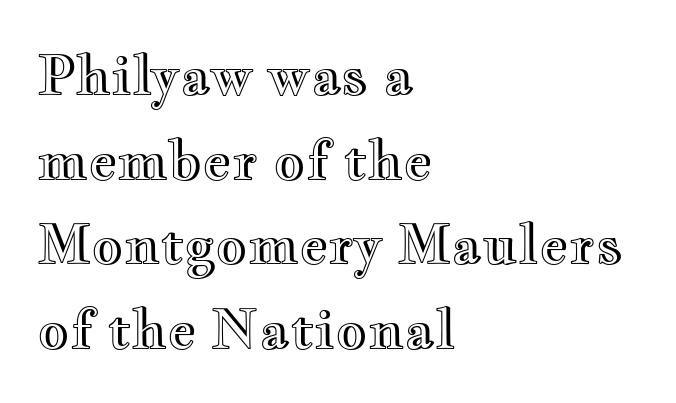
The image shows 55 px wide type, upright; set left-aligned, normal line spacing (1.54x), normal letter spacing, not underlined; a small x-height.
